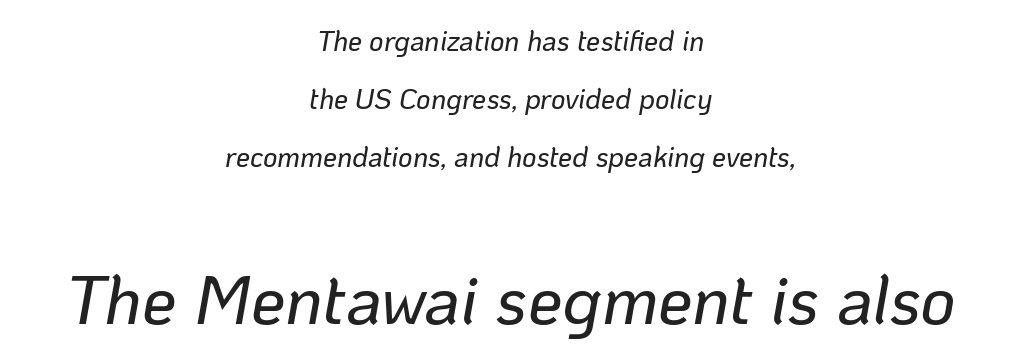
{"italic": "yes", "lean": "right", "slant_degrees": 10, "width": "normal", "stroke_contrast": "low", "x_height": "medium", "monospaced": "no", "underline": "no", "align": "center", "line_spacing": "loose", "line_spacing_ratio": 2.08, "letter_spacing": "normal", "letter_spacing_em": 0.0, "larger_block": "second", "size_ratio": 2.46, "glyph_px": 69}
